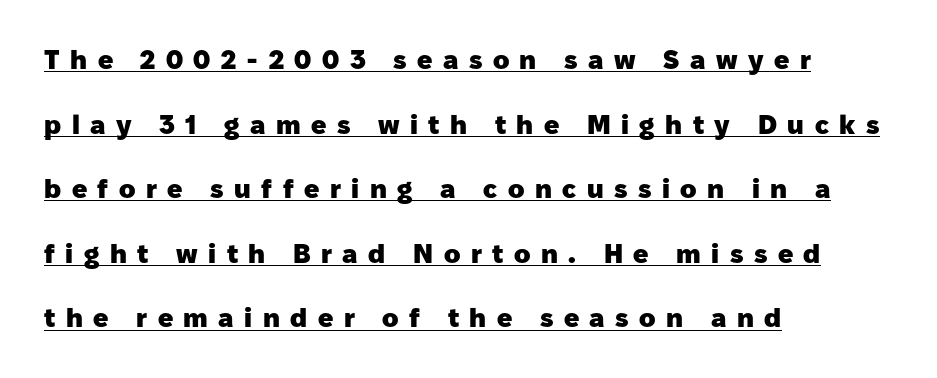
The image shows 27 px bold type, upright; set left-aligned, loose line spacing (2.39x), unusually wide letter spacing (+0.39 em), underlined.
